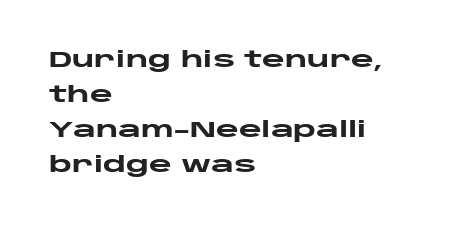
Q: Is the text bold? A: Yes.
Q: Is the text italic (slanted)? A: No, it is upright.
Q: Is the text underlined? A: No.
Q: How is the paragraph aligned? A: Left-aligned.
Q: Is the spacing between letters normal or unusually wide? A: Normal.
Q: Is the spacing between lines tight, normal or loose? A: Normal.
